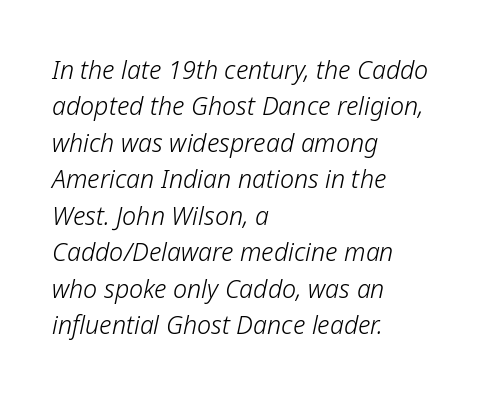
Stem width sits at or under what a default text font uses. Designer's note — italics engaged. The glyphs are unaccompanied by any horizontal stroke below them. A classic flush-left, rag-right setting is used for this passage. The designer left line spacing at the default. This sample uses plain, unmodified letter spacing.
